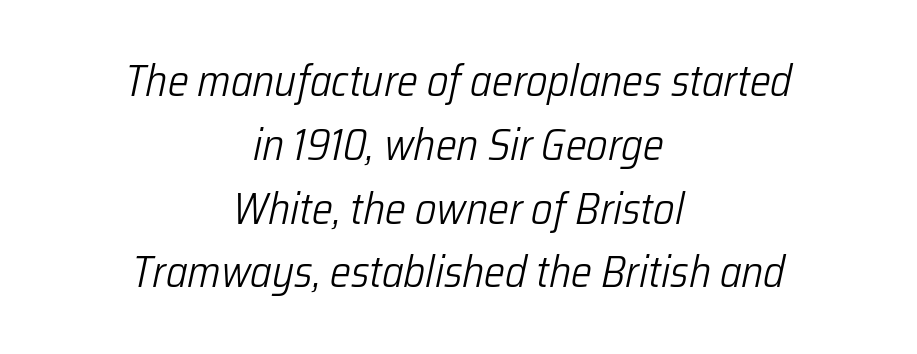
Q: Is the text bold? A: No.
Q: Is the text italic (slanted)? A: Yes, it leans right by about 12 degrees.
Q: Is the text underlined? A: No.
Q: How is the paragraph aligned? A: Centered.
Q: Is the spacing between letters normal or unusually wide? A: Normal.
Q: Is the spacing between lines tight, normal or loose? A: Normal.
Q: Width (condensed, normal, or wide)? A: Condensed.
Q: Stroke contrast? A: Low.
Q: x-height? A: Medium.
Q: Monospaced? A: No.
